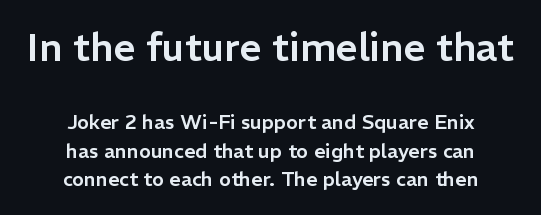
Q: Is the text italic (slanted)? A: No, it is upright.
Q: Is the typeface a serif or a sans-serif typeface? A: Sans-serif.
Q: Is the text underlined? A: No.
Q: How is the paragraph aligned? A: Centered.
Q: Is the spacing between letters normal or unusually wide? A: Normal.
Q: Is the spacing between lines tight, normal or loose? A: Normal.
Q: Which block of text is set in a larger size, the first (top) or the second (bottom)? A: The first (top) one.
Q: Width (condensed, normal, or wide)? A: Normal.
Q: Stroke contrast? A: Low.
Q: x-height? A: Medium.
Q: Monospaced? A: No.
